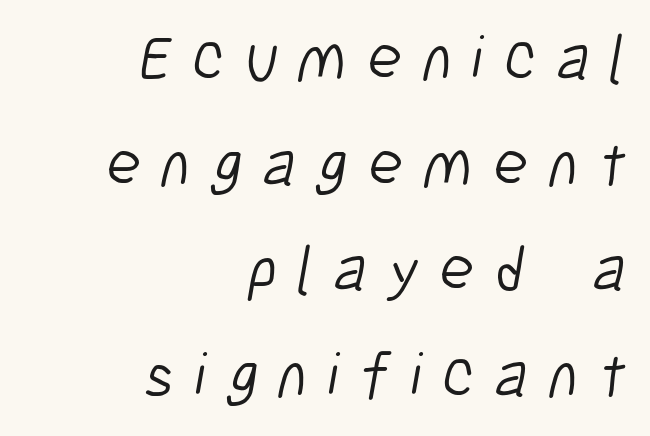
The image shows 64 px light, condensed sans-serif type; set right-aligned, normal line spacing (1.65x), unusually wide letter spacing (+0.32 em), not underlined; low stroke contrast and a medium x-height.
